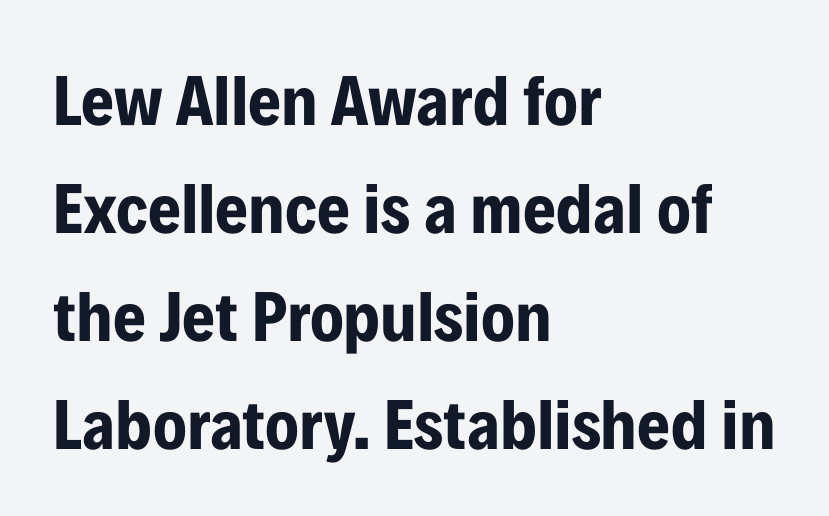
The image shows 71 px bold, condensed sans-serif type, upright; set left-aligned, normal line spacing (1.52x), normal letter spacing, not underlined; low stroke contrast and a medium x-height.
